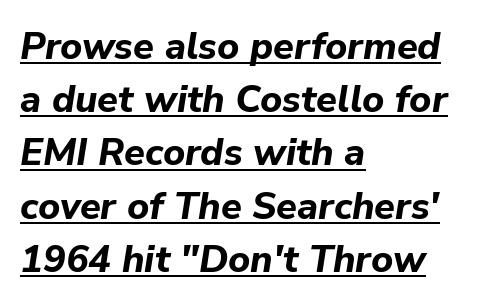
The image shows 38 px bold type, italic (leaning right); set left-aligned, normal line spacing (1.4x), normal letter spacing, underlined; low stroke contrast and a medium x-height.
